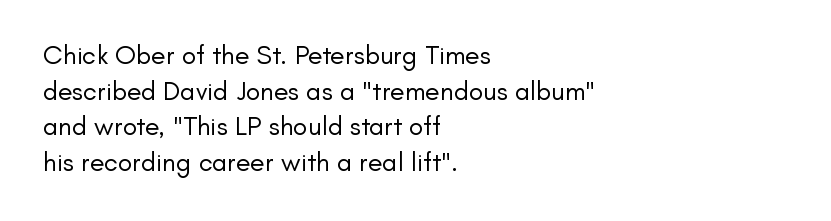
The image shows 27 px text type, upright; set left-aligned, normal line spacing (1.32x), normal letter spacing, not underlined.
